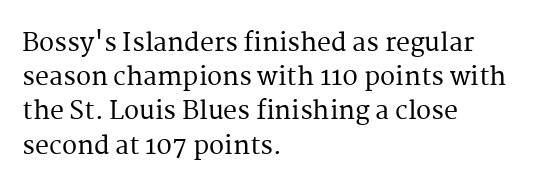
{"italic": "no", "underline": "no", "align": "left", "line_spacing": "normal", "line_spacing_ratio": 1.37, "letter_spacing": "normal", "letter_spacing_em": 0.0, "glyph_px": 25}
